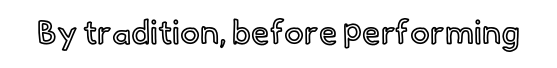
The image shows 33 px text type, upright; set normal letter spacing, not underlined; a small x-height.
